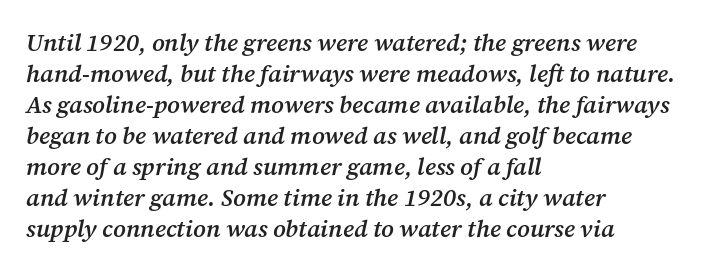
The image shows 24 px text type, italic (leaning right); set left-aligned, normal line spacing (1.29x), normal letter spacing, not underlined.
